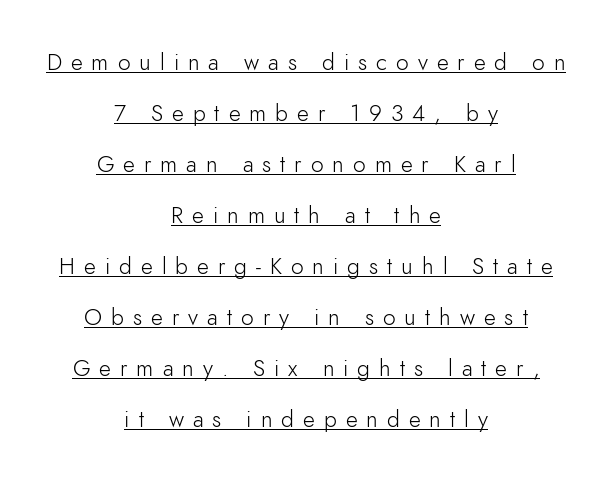
The image shows 23 px text type, upright; set centered, loose line spacing (2.22x), unusually wide letter spacing (+0.39 em), underlined.
